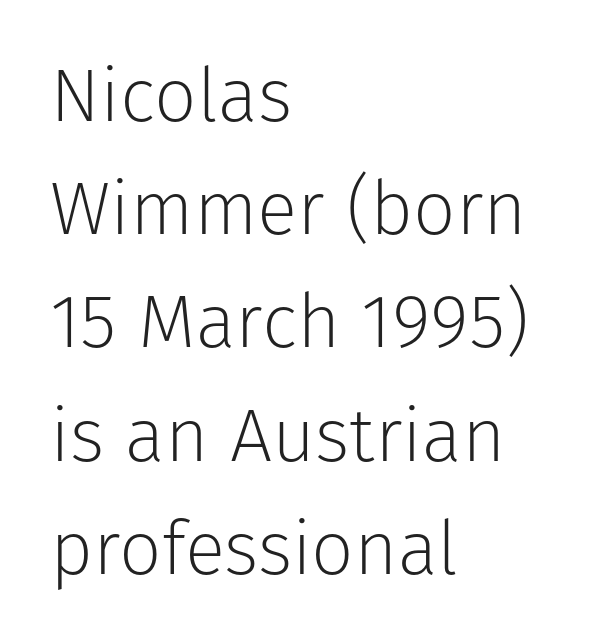
{"serif": "no", "italic": "no", "bold": "no", "weight": "light", "width": "normal", "stroke_contrast": "low", "x_height": "medium", "monospaced": "no", "underline": "no", "align": "left", "line_spacing": "normal", "line_spacing_ratio": 1.51, "letter_spacing": "normal", "letter_spacing_em": 0.0, "glyph_px": 75}
